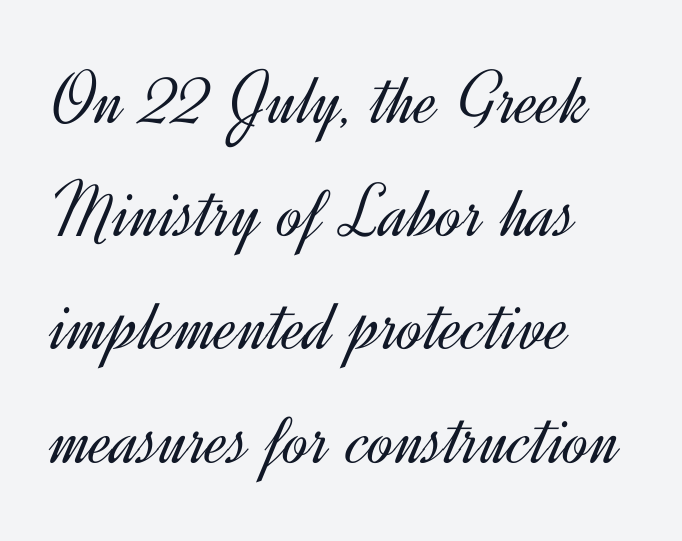
{"serif": "no", "bold": "no", "weight": "light", "width": "normal", "x_height": "small", "monospaced": "no", "underline": "no", "line_spacing": "normal", "line_spacing_ratio": 1.47, "letter_spacing": "normal", "letter_spacing_em": 0.0, "glyph_px": 77}
